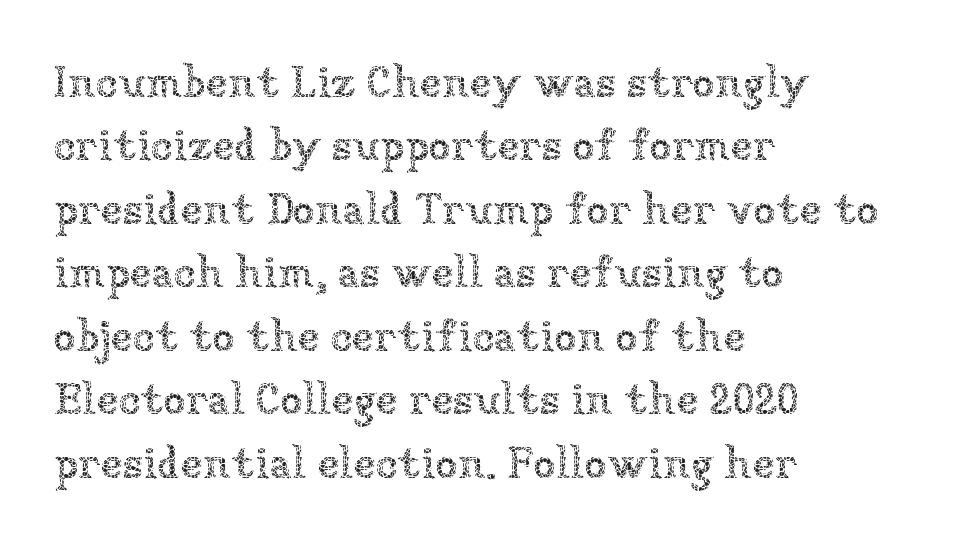
The image shows 45 px thin type, upright; set left-aligned, normal line spacing (1.41x), normal letter spacing, not underlined; low stroke contrast and a medium x-height.
